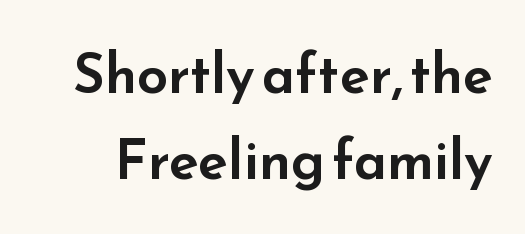
{"serif": "no", "italic": "no", "width": "wide", "stroke_contrast": "low", "x_height": "small", "monospaced": "no", "underline": "no", "line_spacing": "normal", "line_spacing_ratio": 1.57, "letter_spacing": "normal", "letter_spacing_em": 0.0, "glyph_px": 55}
